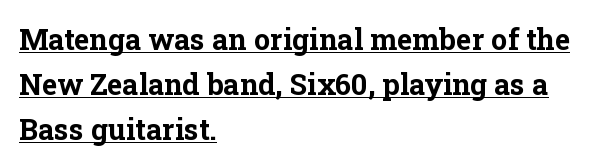
{"serif": "yes", "italic": "no", "bold": "yes", "weight": "bold", "width": "normal", "stroke_contrast": "low", "x_height": "medium", "monospaced": "no", "underline": "yes", "align": "left", "line_spacing": "normal", "line_spacing_ratio": 1.55, "letter_spacing": "normal", "letter_spacing_em": 0.0, "glyph_px": 29}
